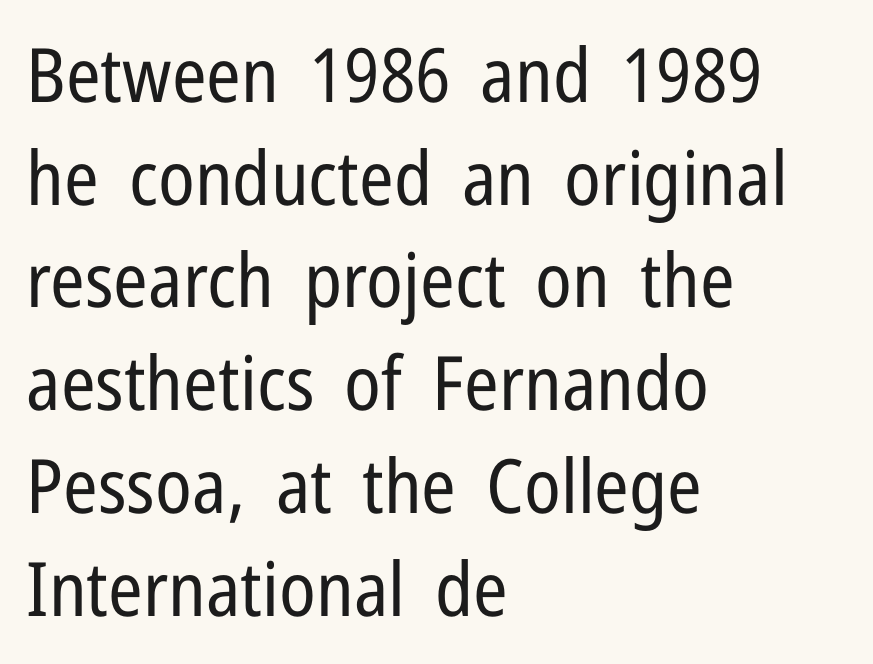
The image shows 75 px regular-weight, condensed sans-serif type, upright; set left-aligned, normal line spacing (1.37x), normal letter spacing, not underlined; low stroke contrast and a medium x-height.
